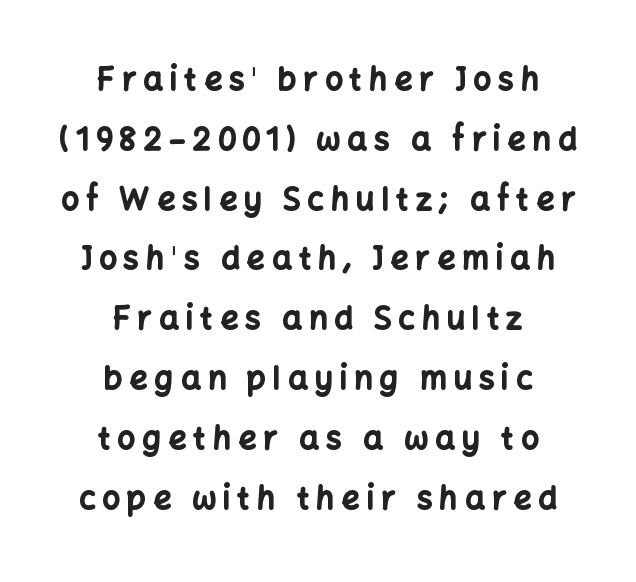
The image shows 31 px bold sans-serif type, upright; set centered, loose line spacing (1.93x), unusually wide letter spacing (+0.23 em), not underlined; low stroke contrast and a medium x-height.
